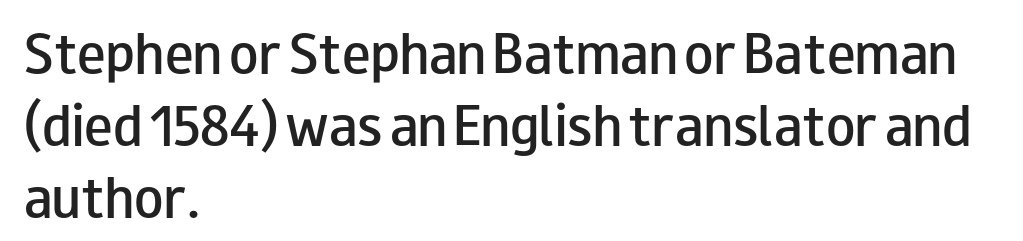
Unlike italic type, these characters show no tilt at all. Plain, unruled lines of type. The face used here is a sans, in the tradition of grotesques and geometrics. The designer left line spacing at the default.
